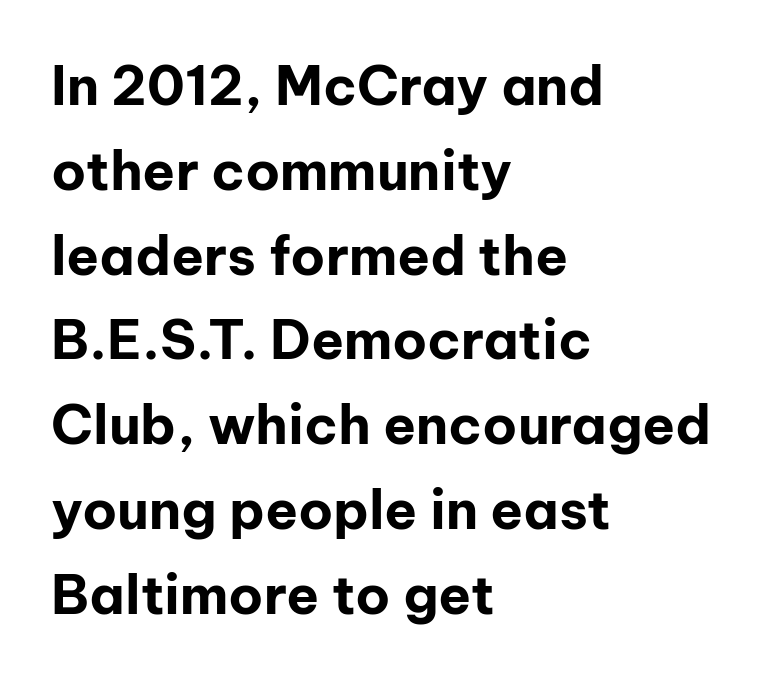
{"serif": "no", "italic": "no", "bold": "yes", "weight": "bold", "width": "normal", "stroke_contrast": "low", "x_height": "medium", "monospaced": "no", "underline": "no", "align": "left", "line_spacing": "normal", "line_spacing_ratio": 1.57, "letter_spacing": "normal", "letter_spacing_em": 0.0, "glyph_px": 54}
